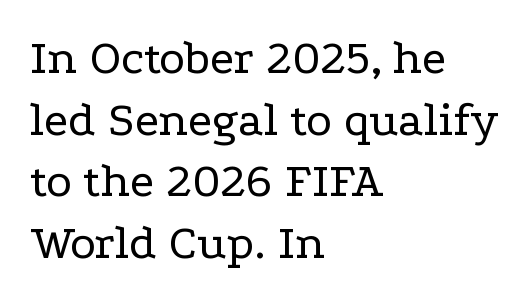
Is the block centered? No — it sits flush against the left margin. Unbolded letterforms with no extra heft. In terms of letterspacing, this is plain default setting. The zone under the glyphs is completely vacant.
